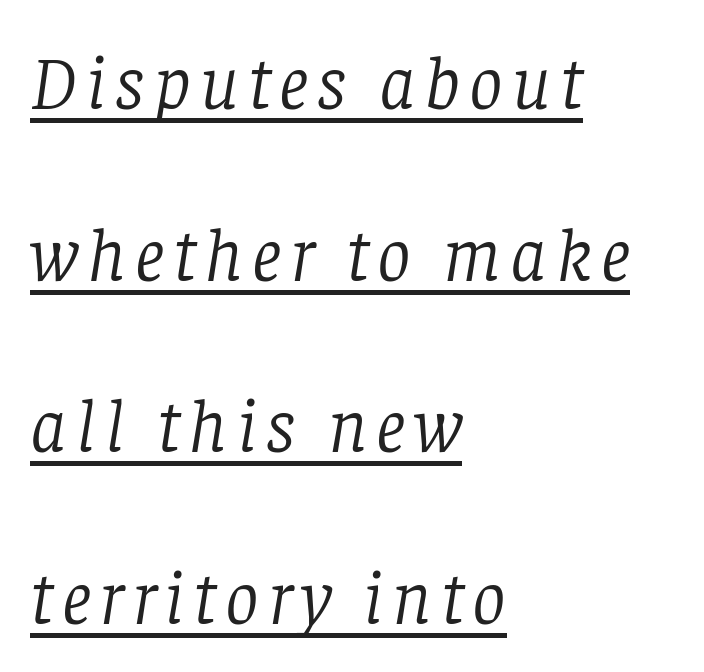
Q: Is the text bold? A: No.
Q: Is the text italic (slanted)? A: Yes, it leans right by about 8 degrees.
Q: Is the typeface a serif or a sans-serif typeface? A: Serif.
Q: Is the text underlined? A: Yes.
Q: How is the paragraph aligned? A: Left-aligned.
Q: Is the spacing between lines tight, normal or loose? A: Loose.
Q: Width (condensed, normal, or wide)? A: Normal.
Q: Stroke contrast? A: Low.
Q: x-height? A: Large.
Q: Monospaced? A: No.
